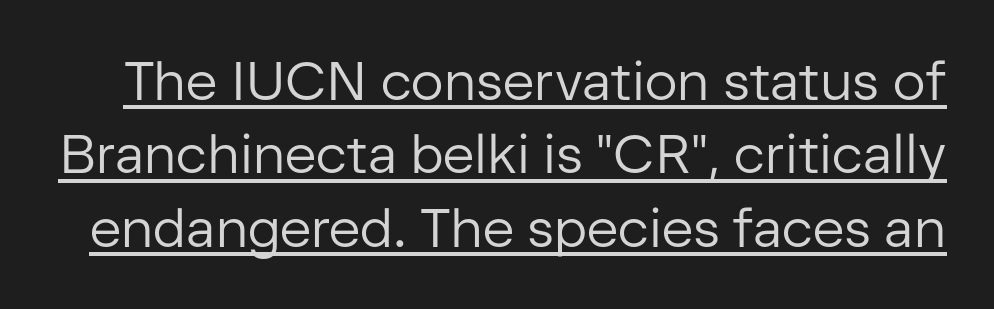
Like a heading marked for emphasis, these lines bear an underscore. The glyphs in this specimen are sans serif. The typography opts for an upright posture over an oblique one. Reading down the column, the eye jumps a familiar distance to each next line. You could call the tracking neutral — neither tight nor loose. Think of a printed novel: that variable character pitch is what you see here.
